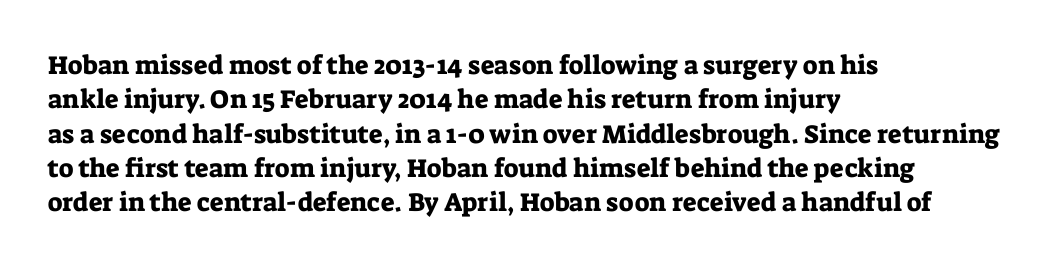
Q: Is the text italic (slanted)? A: No, it is upright.
Q: Is the text underlined? A: No.
Q: How is the paragraph aligned? A: Left-aligned.
Q: Is the spacing between letters normal or unusually wide? A: Normal.
Q: Is the spacing between lines tight, normal or loose? A: Normal.
